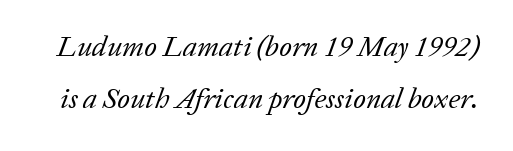
{"serif": "yes", "italic": "yes", "lean": "right", "slant_degrees": 20, "bold": "no", "weight": "regular", "width": "normal", "stroke_contrast": "low", "x_height": "medium", "monospaced": "no", "underline": "no", "line_spacing_ratio": 1.81, "letter_spacing": "normal", "letter_spacing_em": 0.0, "glyph_px": 29}
